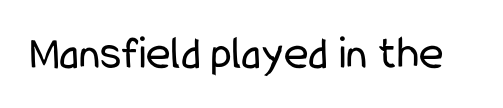
{"serif": "no", "italic": "no", "bold": "no", "weight": "regular", "width": "condensed", "stroke_contrast": "low", "x_height": "medium", "monospaced": "no", "underline": "no", "letter_spacing": "normal", "letter_spacing_em": 0.0, "glyph_px": 47}
